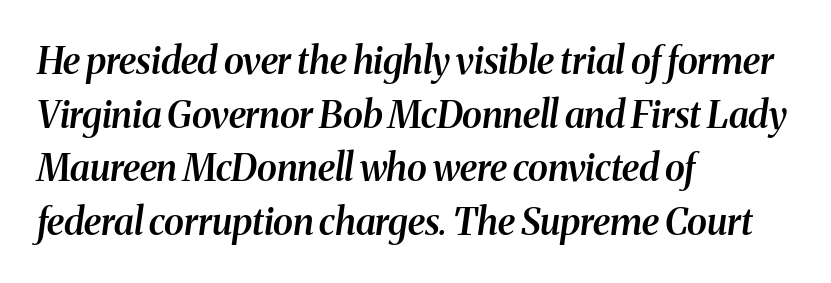
Examine the stroke ends and you'll spot serifs. The type is set solid horizontally, with unmodified tracking. The whole block is typeset with a tilt. A fair bit of extra ink — the face is semibold, not bold. Alignment: flush left. The vertical gap from one line to the next is medium.
